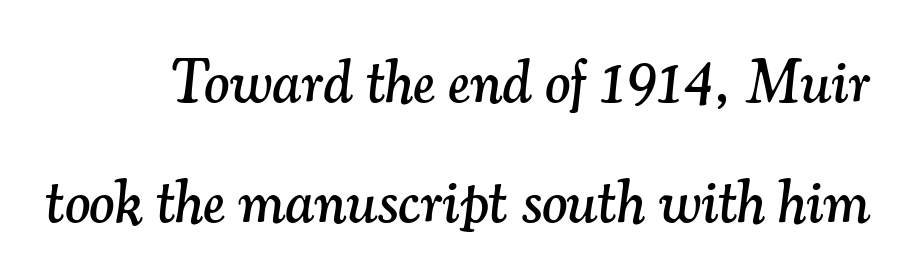
Q: Is the text italic (slanted)? A: Yes, it leans right by about 7 degrees.
Q: Is the typeface a serif or a sans-serif typeface? A: Serif.
Q: Is the text underlined? A: No.
Q: Is the spacing between letters normal or unusually wide? A: Normal.
Q: Is the spacing between lines tight, normal or loose? A: Loose.
Q: Width (condensed, normal, or wide)? A: Normal.
Q: Stroke contrast? A: Medium.
Q: x-height? A: Small.
Q: Monospaced? A: No.
